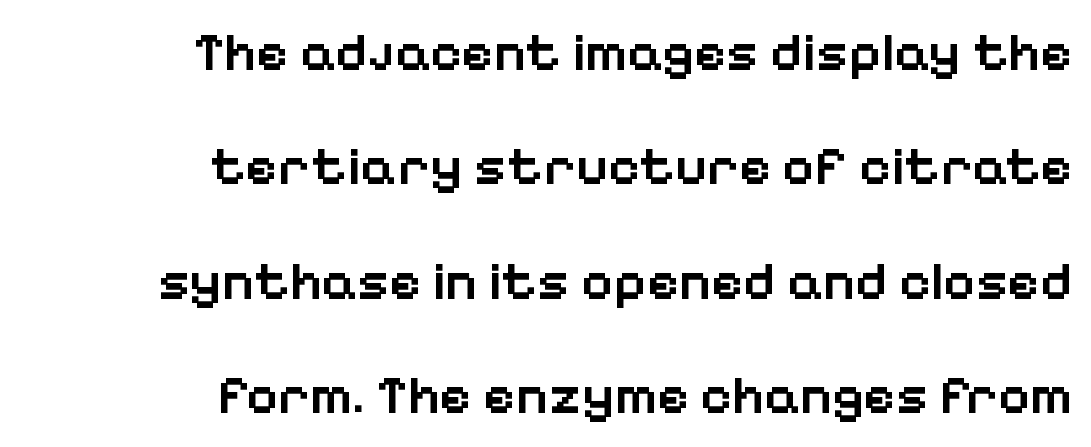
{"serif": "no", "italic": "no", "bold": "semi", "weight": "semibold", "width": "normal", "stroke_contrast": "low", "x_height": "medium", "monospaced": "no", "underline": "no", "align": "right", "line_spacing": "loose", "line_spacing_ratio": 2.08, "letter_spacing": "normal", "letter_spacing_em": 0.0, "glyph_px": 55}
